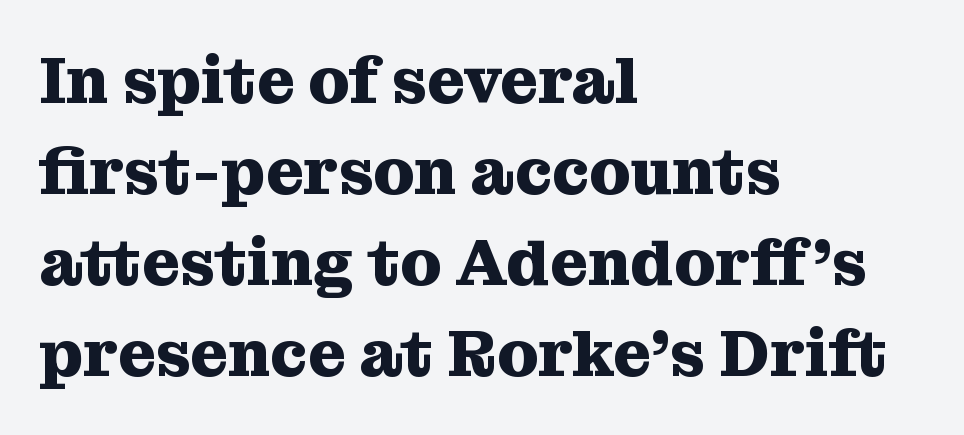
Vertical strokes here are truly vertical. Classification — serif. One glance says typical: line gaps are just what's usual. The zone under the glyphs is completely vacant.
